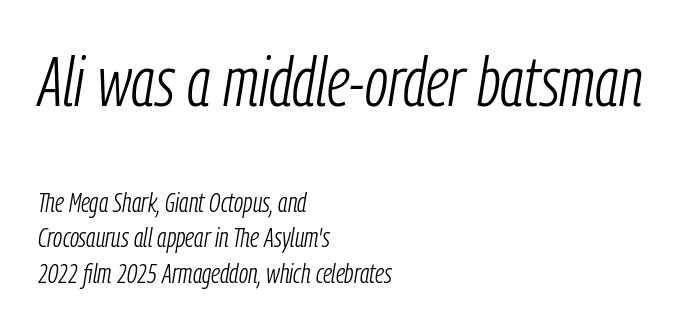
The image shows 70 px light, condensed type, italic (leaning right); set left-aligned, normal line spacing (1.28x), normal letter spacing, not underlined; the first (top) block is 2.5x larger; low stroke contrast and a medium x-height.
